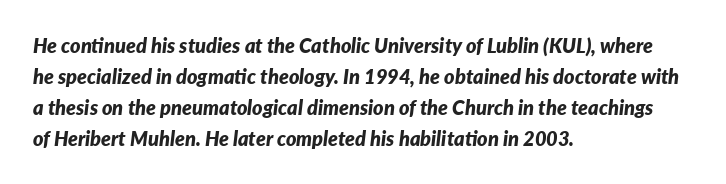
The compositor pushed each line to the left boundary. Each glyph is drawn with heavy, bold strokes. The type is set solid horizontally, with unmodified tracking. The gap between lines stays unmarked. Each new line begins a customary step beneath the previous one. The lettering tilts uniformly, giving the passage an italic look.
